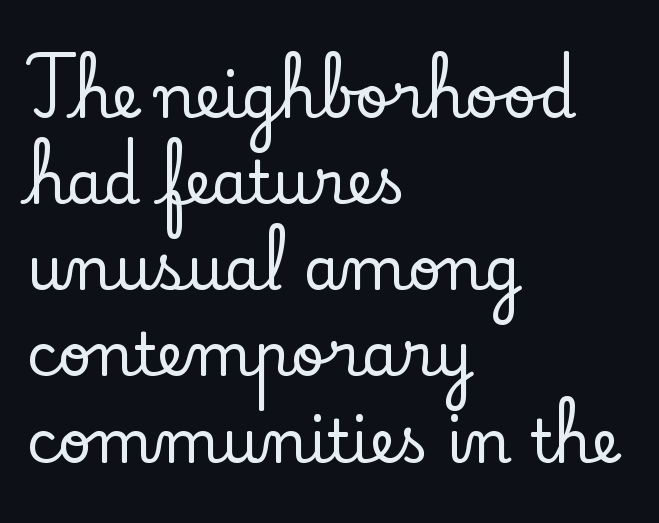
The image shows 59 px serif type, upright; set left-aligned, normal line spacing (1.46x), normal letter spacing, not underlined; low stroke contrast and a small x-height.
